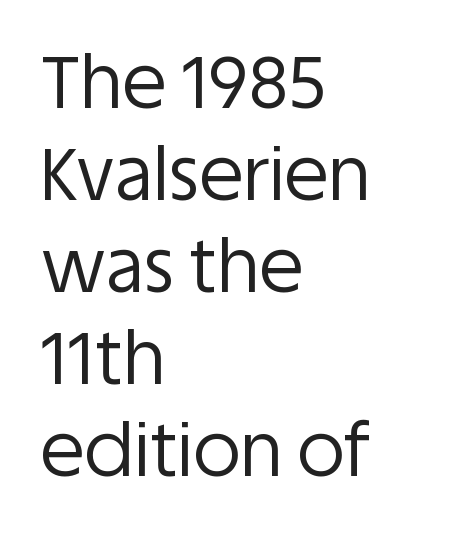
{"serif": "no", "italic": "no", "bold": "no", "weight": "regular", "width": "normal", "stroke_contrast": "low", "x_height": "large", "monospaced": "no", "underline": "no", "align": "left", "line_spacing": "normal", "line_spacing_ratio": 1.26, "letter_spacing": "normal", "letter_spacing_em": 0.0, "glyph_px": 73}
